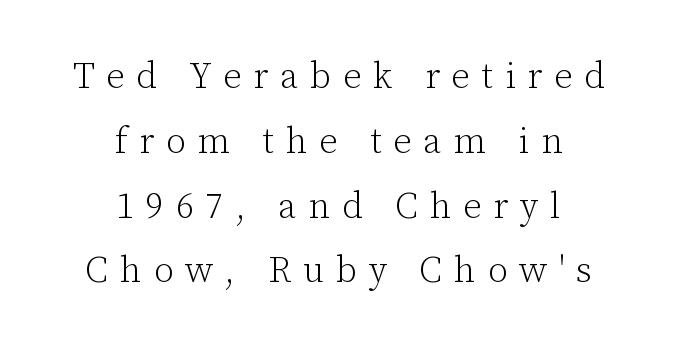
The image shows 36 px light serif type, upright; set centered, line spacing 1.8x, unusually wide letter spacing (+0.33 em), not underlined; low stroke contrast and a medium x-height.
